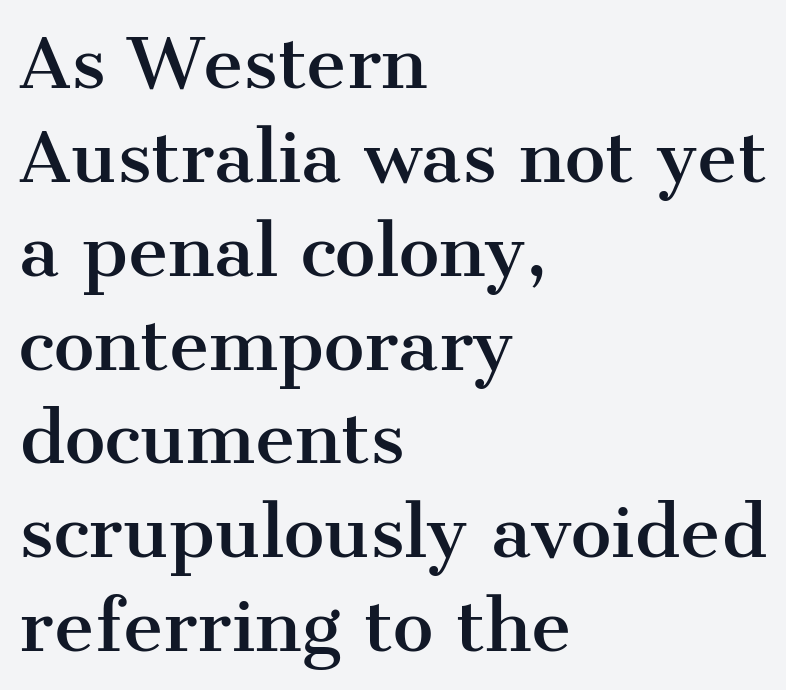
{"serif": "yes", "italic": "no", "width": "normal", "stroke_contrast": "medium", "x_height": "medium", "monospaced": "no", "underline": "no", "align": "left", "line_spacing": "normal", "line_spacing_ratio": 1.36, "letter_spacing": "normal", "letter_spacing_em": 0.0, "glyph_px": 69}
